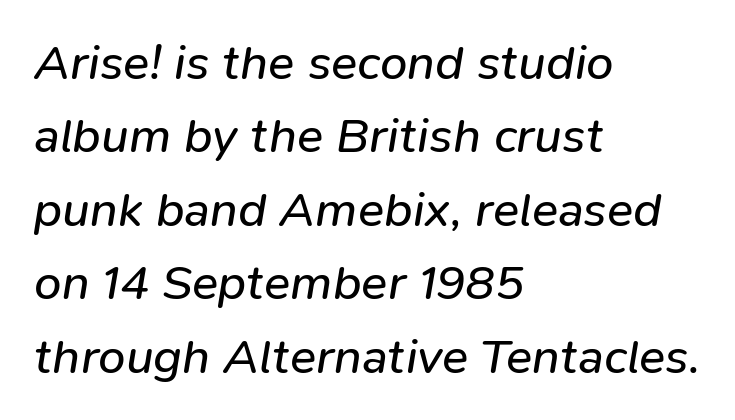
Would a proofreader flag this as italicized? Yes. Students, note that the glyphs here touch the page at normal intervals. Lines of text with bare space underneath. Stroke mass is kept to a normal reading level or below. A classic flush-left, rag-right setting is used for this passage. If you measured baseline to baseline, you'd find a middling distance.
